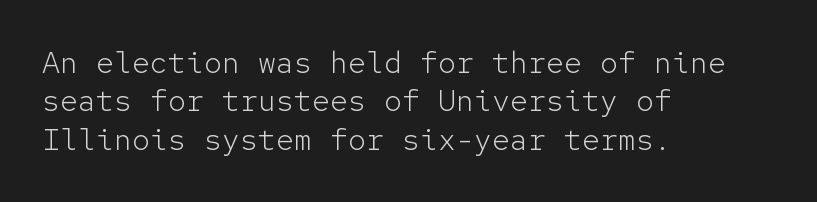
Q: Is the text bold? A: No.
Q: Is the text italic (slanted)? A: No, it is upright.
Q: Is the typeface a serif or a sans-serif typeface? A: Sans-serif.
Q: Is the text underlined? A: No.
Q: How is the paragraph aligned? A: Left-aligned.
Q: Is the spacing between letters normal or unusually wide? A: Normal.
Q: Is the spacing between lines tight, normal or loose? A: Normal.
Q: Width (condensed, normal, or wide)? A: Normal.
Q: Stroke contrast? A: Low.
Q: x-height? A: Medium.
Q: Monospaced? A: Yes.
